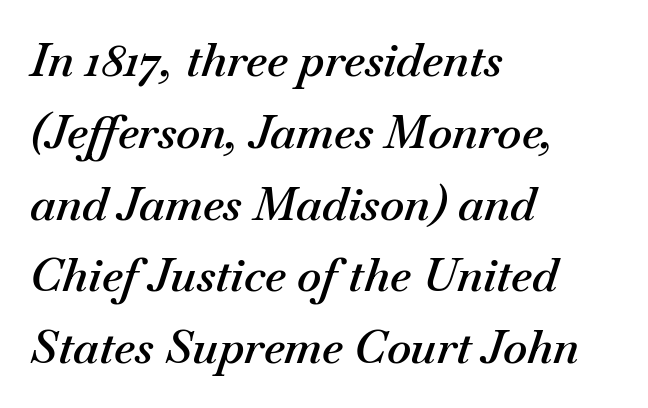
Q: Is the text bold? A: Semi-bold.
Q: Is the text italic (slanted)? A: Yes, it leans right by about 18 degrees.
Q: Is the text underlined? A: No.
Q: How is the paragraph aligned? A: Left-aligned.
Q: Is the spacing between letters normal or unusually wide? A: Normal.
Q: Is the spacing between lines tight, normal or loose? A: Normal.
Q: Width (condensed, normal, or wide)? A: Normal.
Q: Stroke contrast? A: Medium.
Q: x-height? A: Small.
Q: Monospaced? A: No.
